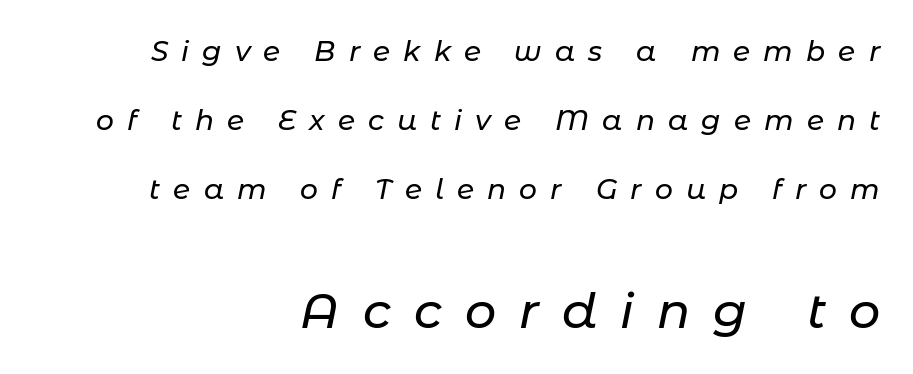
The image shows 49 px text type, italic (leaning right); set right-aligned, loose line spacing (2.47x), unusually wide letter spacing (+0.47 em), not underlined; the second (bottom) block is 1.75x larger; low stroke contrast and a medium x-height.
